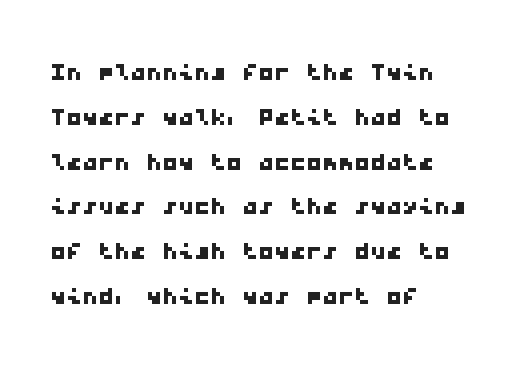
The image shows 32 px wide sans-serif type, monospaced; set left-aligned, normal line spacing (1.4x), normal letter spacing, not underlined; low stroke contrast and a medium x-height.
